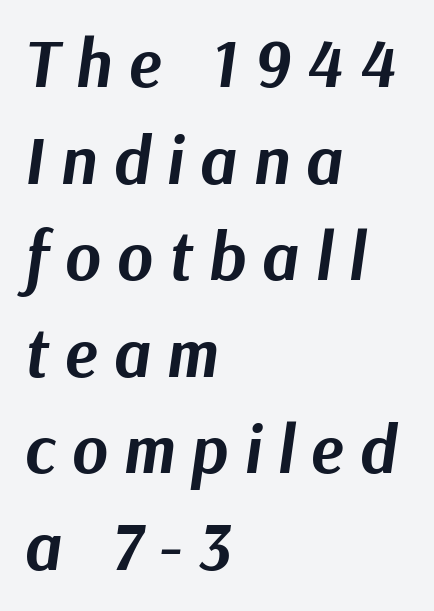
Q: Is the text bold? A: Yes.
Q: Is the text italic (slanted)? A: Yes, it leans right by about 9 degrees.
Q: Is the text underlined? A: No.
Q: How is the paragraph aligned? A: Left-aligned.
Q: Is the spacing between letters normal or unusually wide? A: Unusually wide.
Q: Is the spacing between lines tight, normal or loose? A: Normal.
Q: Width (condensed, normal, or wide)? A: Normal.
Q: Stroke contrast? A: Medium.
Q: x-height? A: Medium.
Q: Monospaced? A: No.
